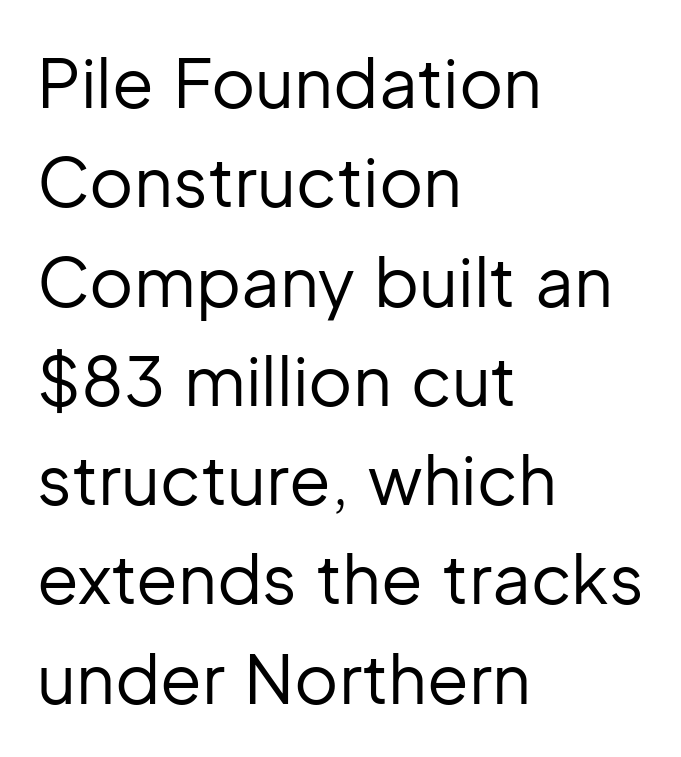
Q: Is the text bold? A: No.
Q: Is the text italic (slanted)? A: No, it is upright.
Q: Is the typeface a serif or a sans-serif typeface? A: Sans-serif.
Q: Is the text underlined? A: No.
Q: How is the paragraph aligned? A: Left-aligned.
Q: Is the spacing between letters normal or unusually wide? A: Normal.
Q: Is the spacing between lines tight, normal or loose? A: Normal.
Q: Width (condensed, normal, or wide)? A: Normal.
Q: Stroke contrast? A: Low.
Q: x-height? A: Medium.
Q: Monospaced? A: No.
